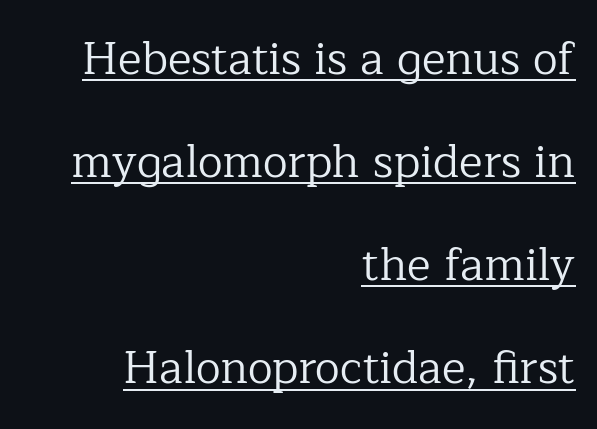
Q: Is the text bold? A: No.
Q: Is the text italic (slanted)? A: No, it is upright.
Q: Is the typeface a serif or a sans-serif typeface? A: Serif.
Q: Is the text underlined? A: Yes.
Q: How is the paragraph aligned? A: Right-aligned.
Q: Is the spacing between letters normal or unusually wide? A: Normal.
Q: Is the spacing between lines tight, normal or loose? A: Loose.
Q: Width (condensed, normal, or wide)? A: Normal.
Q: Stroke contrast? A: Low.
Q: x-height? A: Medium.
Q: Monospaced? A: No.
